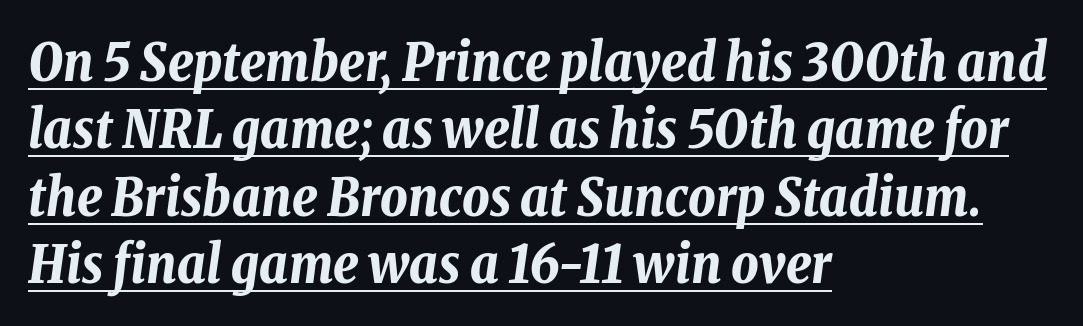
Proportional: the letters do not fall into vertical columns. You could call the tracking neutral — neither tight nor loose. These characters rest on top of a visible drawn line. Heavy, bold letterforms. The lines in this sample share a left origin and differ only in where they stop. Would a proofreader flag this as italicized? Yes.
